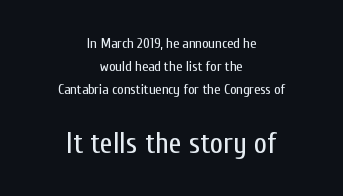
Q: Is the text bold? A: No.
Q: Is the text italic (slanted)? A: No, it is upright.
Q: Is the typeface a serif or a sans-serif typeface? A: Sans-serif.
Q: Is the text underlined? A: No.
Q: How is the paragraph aligned? A: Centered.
Q: Is the spacing between letters normal or unusually wide? A: Normal.
Q: Is the spacing between lines tight, normal or loose? A: Normal.
Q: Which block of text is set in a larger size, the first (top) or the second (bottom)? A: The second (bottom) one.
Q: Width (condensed, normal, or wide)? A: Condensed.
Q: Stroke contrast? A: Low.
Q: x-height? A: Medium.
Q: Monospaced? A: No.
